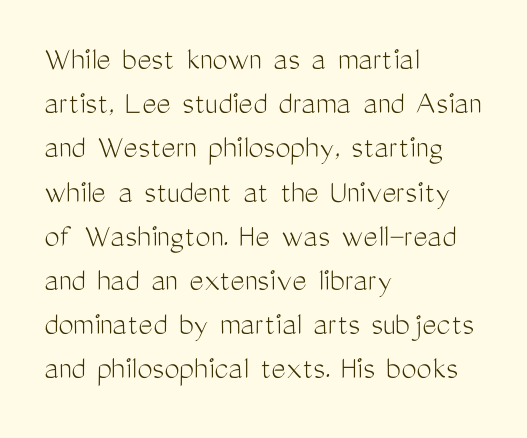
Is the stroke heavy? The answer is a plain regular-or-lighter. Any mark beneath the type? The region is blank. Character widths vary here, with narrow letters taking less room than wide ones. Posture: upright roman. A typesetter would call this zero additional tracking.
